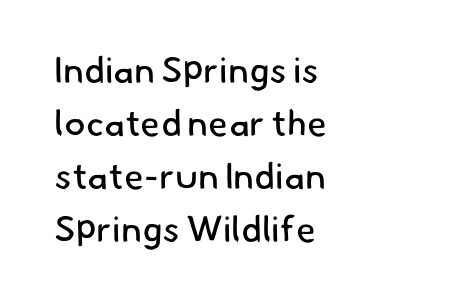
Students, note that the glyphs here touch the page at normal intervals. Unlike a traditional serif, this face leaves its strokes unadorned. This sample has the flowing, uneven cadence of proportional lettering. This rendering uses left alignment, leaving the right contour irregular. On a weight scale, this lands at 450 or below.
